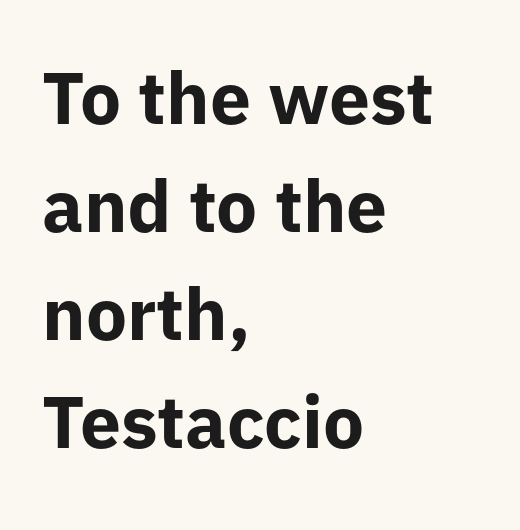
{"serif": "no", "italic": "no", "bold": "yes", "weight": "bold", "width": "normal", "stroke_contrast": "low", "x_height": "medium", "monospaced": "no", "underline": "no", "align": "left", "line_spacing": "normal", "line_spacing_ratio": 1.48, "letter_spacing": "normal", "letter_spacing_em": 0.0, "glyph_px": 73}
